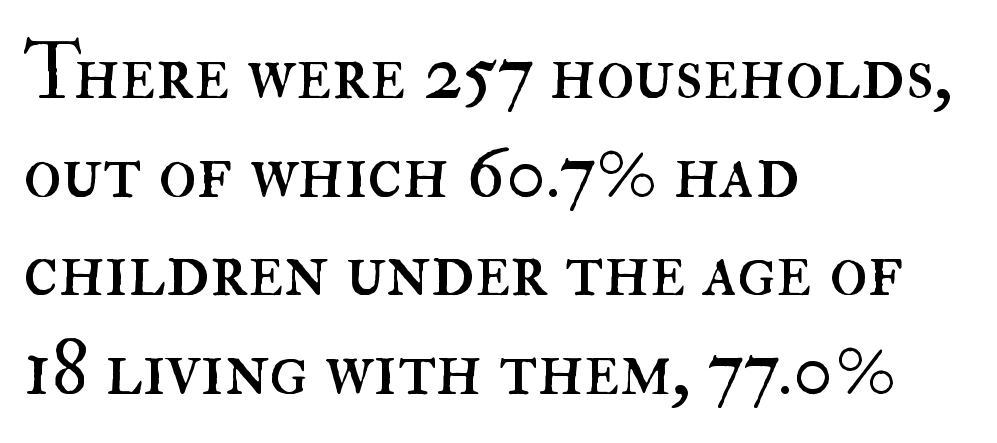
In terms of posture, this sample is upright. If you measured baseline to baseline, you'd find a middling distance. Where is the straight margin? On the left. Tracking value appears to be zero — textbook default spacing.
